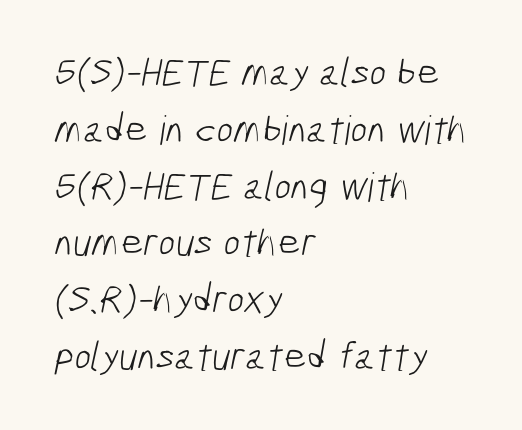
Font category for this specimen: sans-serif. Note the varied advance widths — an 'i' is clearly narrower than an 'm'. Is the stroke heavy? The answer is a plain regular-or-lighter. The line texture is even and compact thanks to regular tracking.
